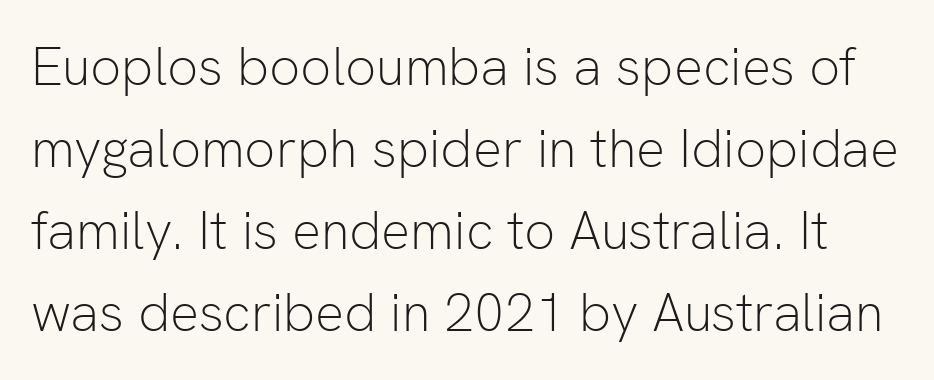
The space directly below the letters is spotless. The font family rendered here belongs to the sans-serif group. The face looks like a standard text weight, possibly lighter. No italicization has been applied; the sample stays upright. The passage shown is typed in a proportional face where columns would drift. There is no visible air inserted between adjacent glyphs.
